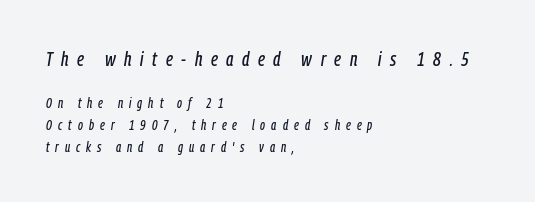
Tracking value appears strongly positive — letters spread wide. Underlining? Definitely not there. This block has exactly the height ordinary leading produces. You can tell it's italic because the verticals aren't actually vertical. The typesetter chose a ragged-right arrangement here. Size contrast runs from large at the top to small at the bottom.
